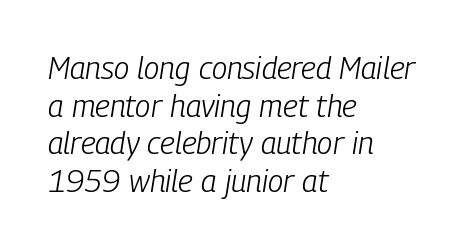
{"italic": "yes", "lean": "right", "slant_degrees": 9, "bold": "no", "weight": "light", "width": "condensed", "stroke_contrast": "low", "x_height": "medium", "monospaced": "no", "underline": "no", "align": "left", "line_spacing_ratio": 1.21, "letter_spacing": "normal", "letter_spacing_em": 0.0, "glyph_px": 31}
